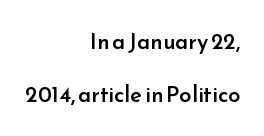
{"italic": "no", "bold": "semi", "underline": "no", "align": "right", "line_spacing": "loose", "line_spacing_ratio": 2.42, "letter_spacing": "normal", "letter_spacing_em": 0.0, "glyph_px": 22}
